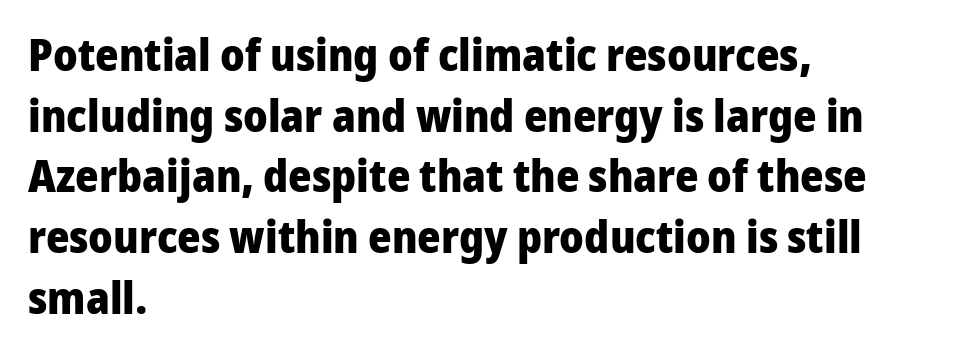
The image shows 45 px heavy sans-serif type, upright; set left-aligned, normal line spacing (1.35x), normal letter spacing, not underlined; low stroke contrast and a medium x-height.
